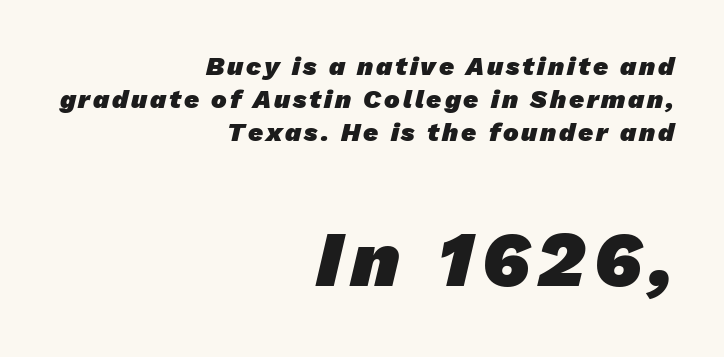
Successive baselines arrive at the customary interval. The paragraph shown leans on its right margin. The zone under the glyphs is completely vacant. These words are printed bold, with thick strokes throughout. The face used here is a sans, in the tradition of grotesques and geometrics.
